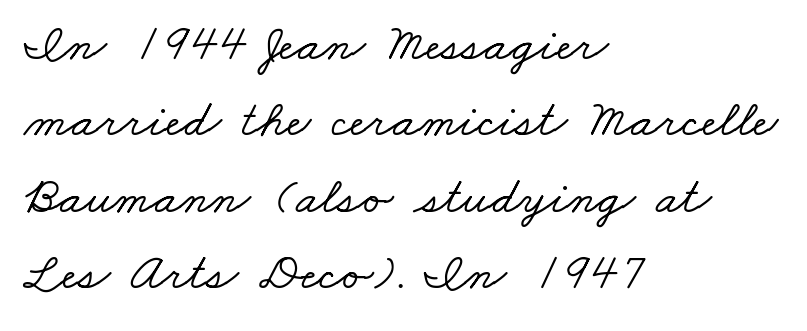
Q: Is the typeface a serif or a sans-serif typeface? A: Serif.
Q: Is the text underlined? A: No.
Q: How is the paragraph aligned? A: Left-aligned.
Q: Is the spacing between letters normal or unusually wide? A: Normal.
Q: Is the spacing between lines tight, normal or loose? A: Normal.
Q: Width (condensed, normal, or wide)? A: Wide.
Q: Stroke contrast? A: Low.
Q: x-height? A: Small.
Q: Monospaced? A: No.
